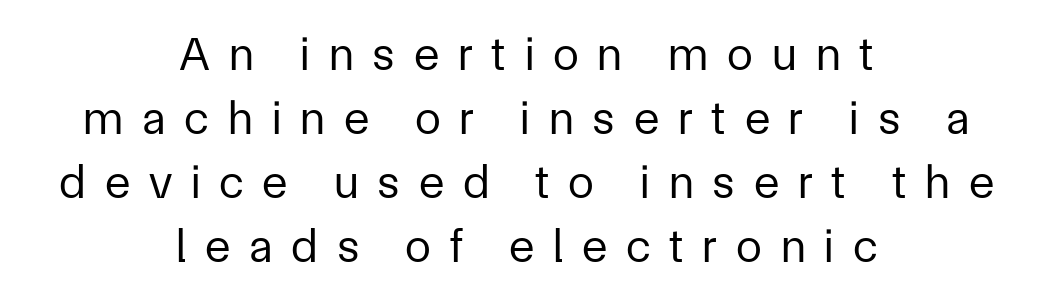
Unlike a traditional serif, this face leaves its strokes unadorned. The rendering uses natural spacing where letterforms have individual widths. Short and long lines alike share a common midpoint. Leading: standard.
